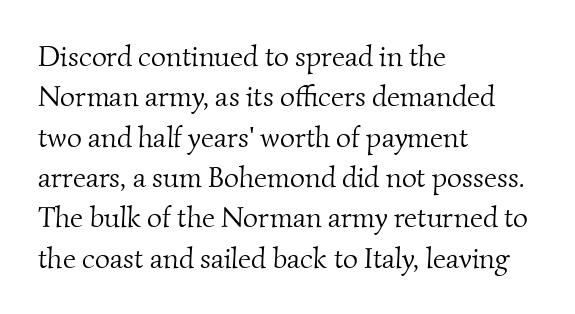
Q: Is the text bold? A: No.
Q: Is the typeface a serif or a sans-serif typeface? A: Serif.
Q: Is the text underlined? A: No.
Q: How is the paragraph aligned? A: Left-aligned.
Q: Is the spacing between letters normal or unusually wide? A: Normal.
Q: Is the spacing between lines tight, normal or loose? A: Normal.
Q: Width (condensed, normal, or wide)? A: Normal.
Q: Stroke contrast? A: Medium.
Q: x-height? A: Small.
Q: Monospaced? A: No.
